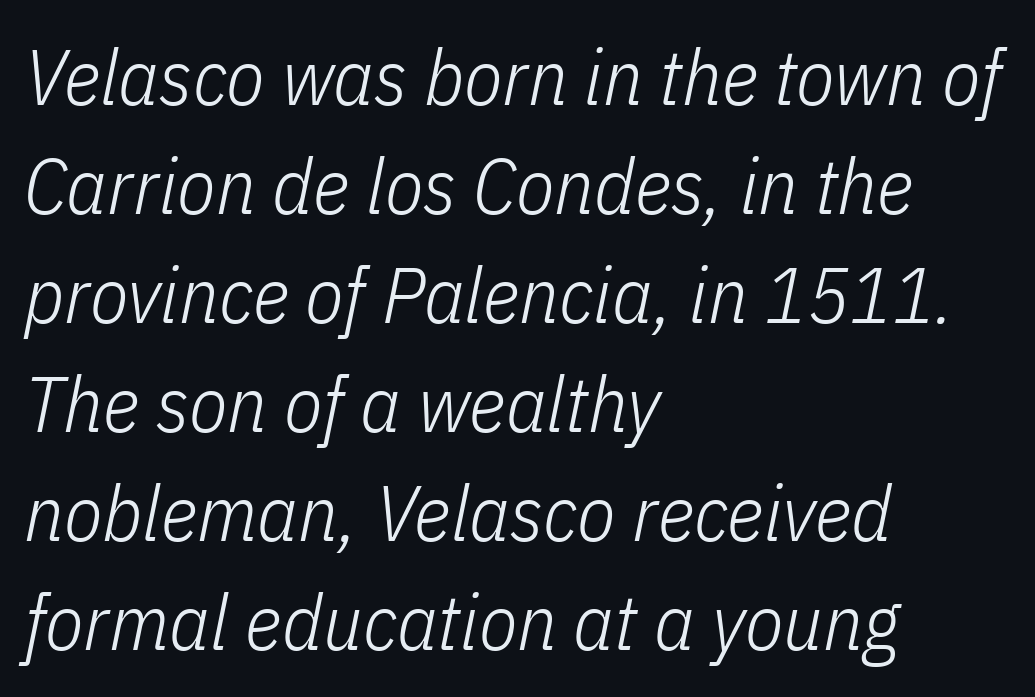
{"italic": "yes", "lean": "right", "slant_degrees": 11, "bold": "no", "weight": "light", "width": "condensed", "stroke_contrast": "low", "x_height": "medium", "monospaced": "no", "underline": "no", "align": "left", "line_spacing": "normal", "line_spacing_ratio": 1.38, "letter_spacing": "normal", "letter_spacing_em": 0.0, "glyph_px": 79}
